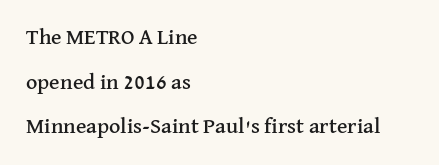
Q: Is the text italic (slanted)? A: No, it is upright.
Q: Is the text underlined? A: No.
Q: How is the paragraph aligned? A: Left-aligned.
Q: Is the spacing between letters normal or unusually wide? A: Normal.
Q: Is the spacing between lines tight, normal or loose? A: Loose.
